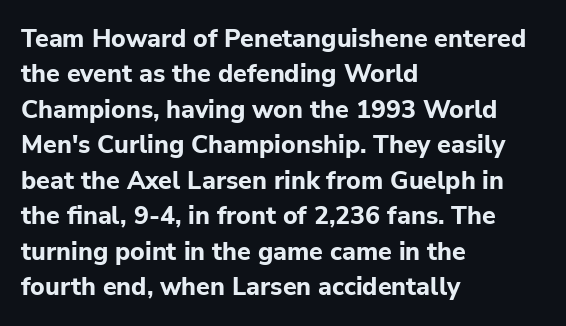
{"italic": "no", "bold": "yes", "underline": "no", "align": "left", "line_spacing": "normal", "line_spacing_ratio": 1.42, "letter_spacing": "normal", "letter_spacing_em": 0.0, "glyph_px": 25}
